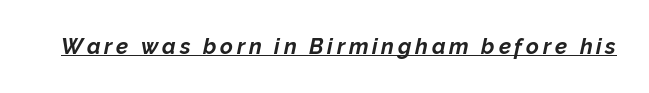
{"italic": "yes", "lean": "right", "slant_degrees": 12, "bold": "yes", "underline": "yes", "glyph_px": 22}
